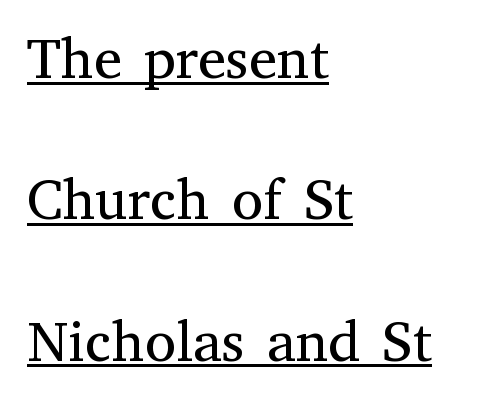
Is this a sans? No — the strokes have serifs. Notice how a bar underscores the lettering throughout. A typesetter would call this zero additional tracking. The letters look calm and open, with moderate or lighter stems. Proportional: the letters do not fall into vertical columns. How would I describe the line gaps? Wide and relaxed.
